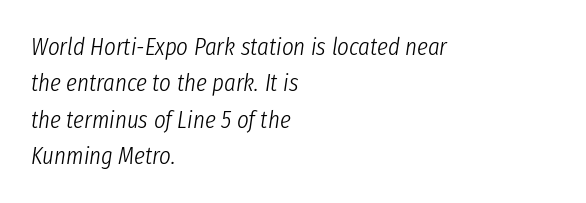
The image shows 25 px text type, italic (leaning right); set left-aligned, normal line spacing (1.46x), normal letter spacing, not underlined.
